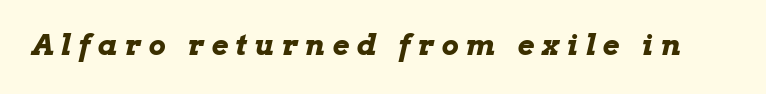
{"italic": "yes", "lean": "right", "slant_degrees": 13, "bold": "yes", "weight": "bold", "width": "wide", "stroke_contrast": "low", "x_height": "medium", "monospaced": "no", "underline": "no", "letter_spacing": "wide", "letter_spacing_em": 0.26, "glyph_px": 29}
